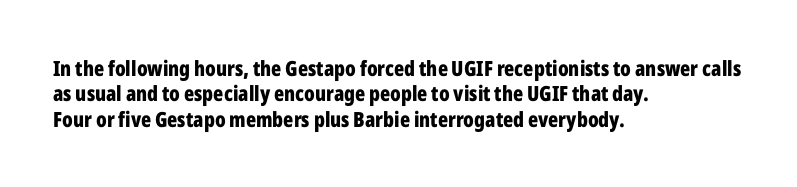
The gaps between neighbouring characters are ordinary and unremarkable. Heavy, bold letterforms. Posture: straight, roman, zero tilt. Caption: multi-line text, flush left, ragged right. Clear beneath every line of the passage.
